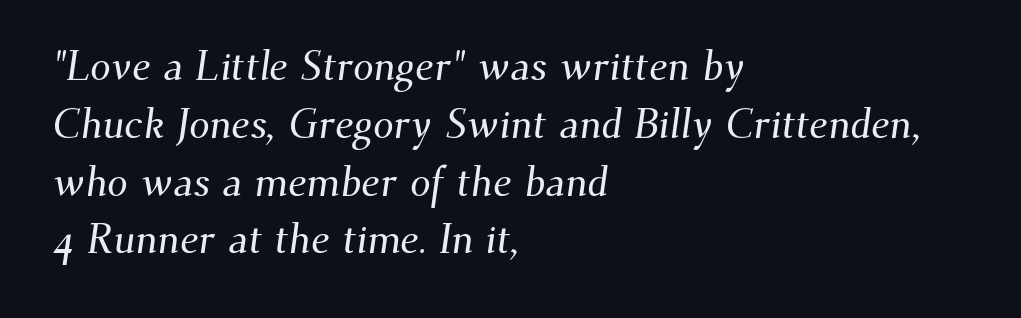
The image shows 41 px serif type; set left-aligned, normal line spacing (1.41x), normal letter spacing, not underlined; medium stroke contrast and a small x-height.
